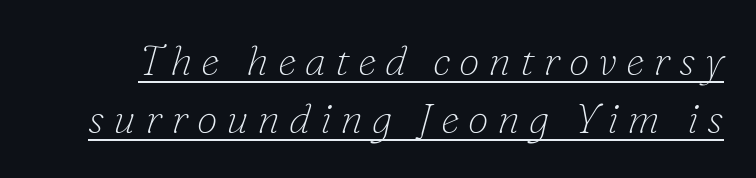
The strokes carry an ordinary text weight at most. Emphasis is given by a line drawn under the lettering. The whole block is typeset with a tilt. The letterforms stand isolated, each surrounded by extra space. Do the characters align in a grid? No, the font is proportional. Leading matches the norm, producing a regular column.
